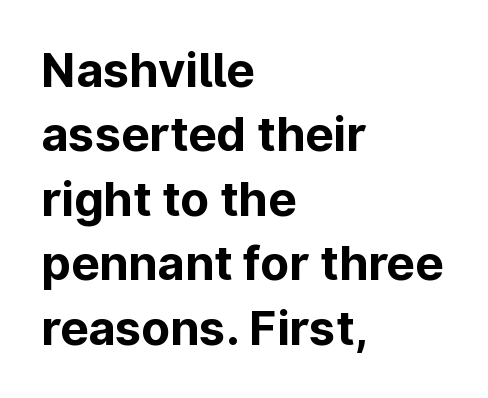
Designer's note — italics off, roman on. This rendering leaves character spacing at its baseline value. Each letter keeps its own natural width here, so spacing adapts to shape. Chunky letters — that's bold for sure. Typeset ragged right — the left edge is the straight one.
